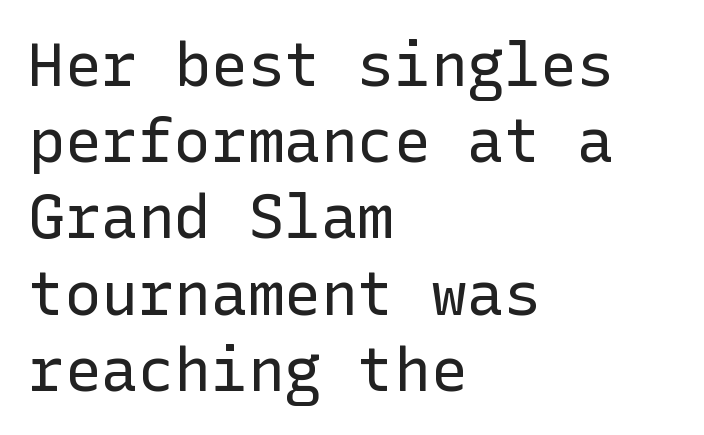
Characters remain perfectly vertical along every line. Evenly set lines give the paragraph a standard silhouette. The gaps between neighbouring characters are ordinary and unremarkable. Observe the absence of serifs on each vertical stroke in this sample.
